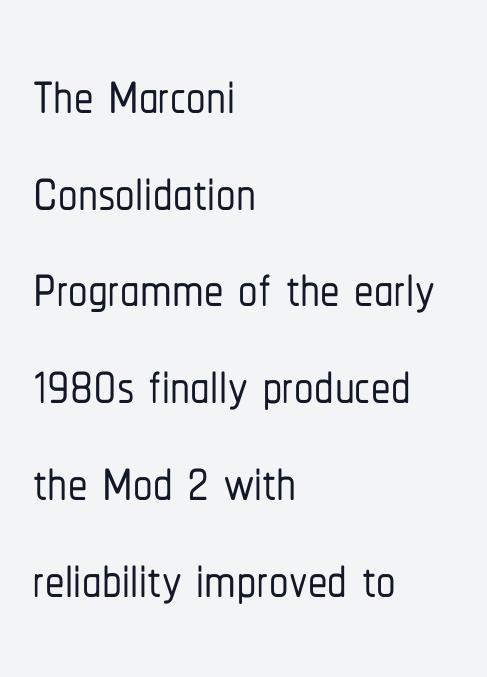
The image shows 78 px condensed sans-serif type, upright; set left-aligned, line spacing 1.24x, normal letter spacing, not underlined; low stroke contrast and a medium x-height.
